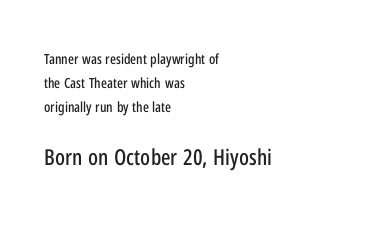
Decoration check: the copy has no underline. Alignment: flush left. Larger block? The one below; the one above is distinctly smaller. Style check: upright. Students, note that the glyphs here touch the page at normal intervals.
